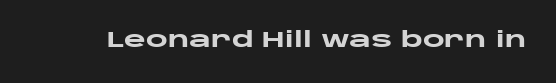
The letterforms sit shoulder to shoulder at normal distance. These lines were composed using upright roman letters. Check the space under the baseline: it is left empty. The sample has been set heavy, in full bold.
